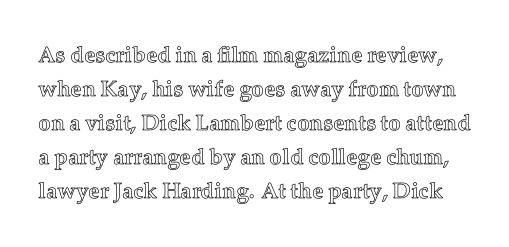
The image shows 22 px text type, upright; set normal line spacing (1.55x), normal letter spacing, not underlined.
